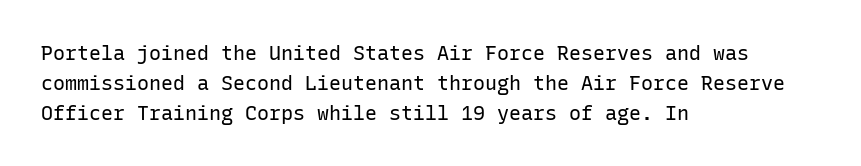
Rule under the text: the space is simply empty. Upright lettering throughout. This rendering leaves character spacing at its baseline value. If you drew a ruler down the left edge, every line would touch it. Is there much room between lines? A standard amount, neither cramped nor airy. This reads as an unemphasized weight, regular at the heaviest.
